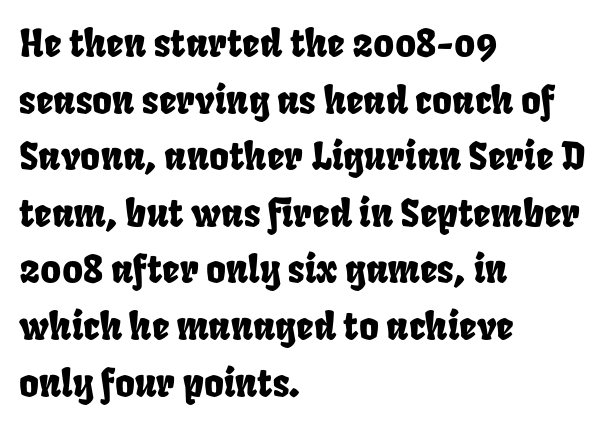
The image shows 38 px condensed type; set left-aligned, normal line spacing (1.49x), normal letter spacing, not underlined; low stroke contrast and a large x-height.
